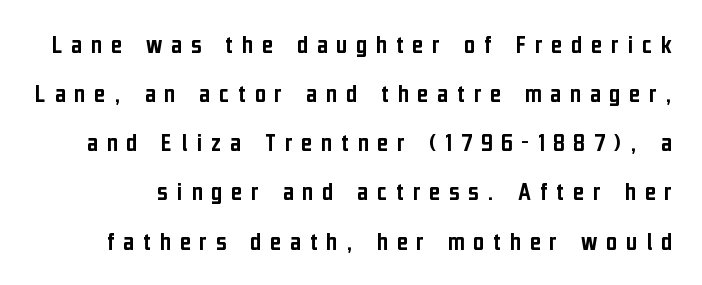
Q: Is the text italic (slanted)? A: No, it is upright.
Q: Is the text underlined? A: No.
Q: Is the spacing between letters normal or unusually wide? A: Unusually wide.
